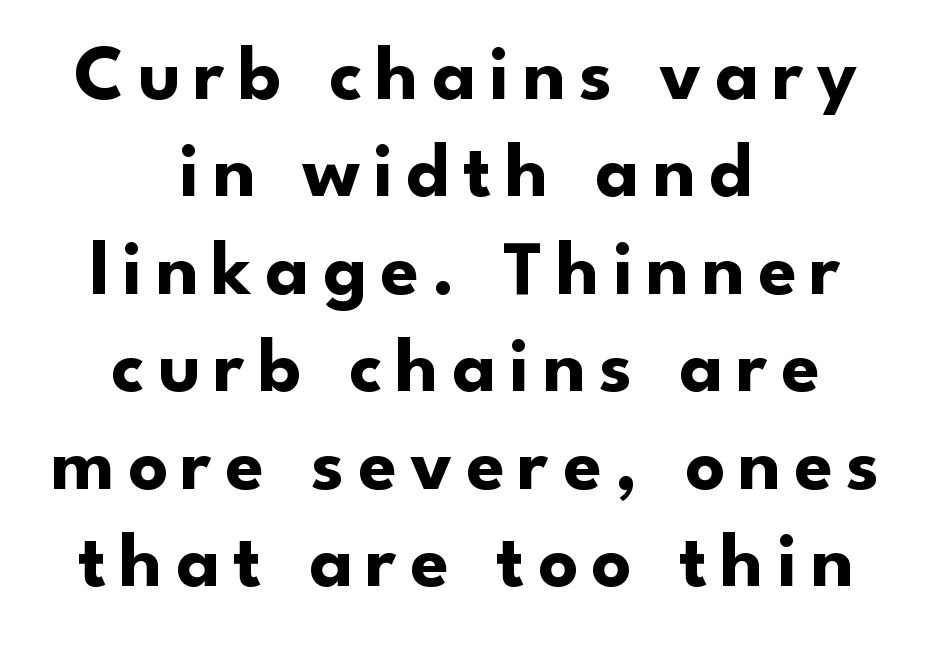
The image shows 78 px bold sans-serif type, upright; set centered, normal line spacing (1.25x), not underlined; low stroke contrast and a small x-height.
